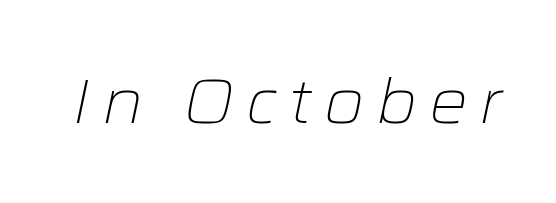
Q: Is the text bold? A: No.
Q: Is the text italic (slanted)? A: Yes, it leans right by about 12 degrees.
Q: Is the text underlined? A: No.
Q: Width (condensed, normal, or wide)? A: Wide.
Q: Stroke contrast? A: Low.
Q: x-height? A: Medium.
Q: Monospaced? A: No.
